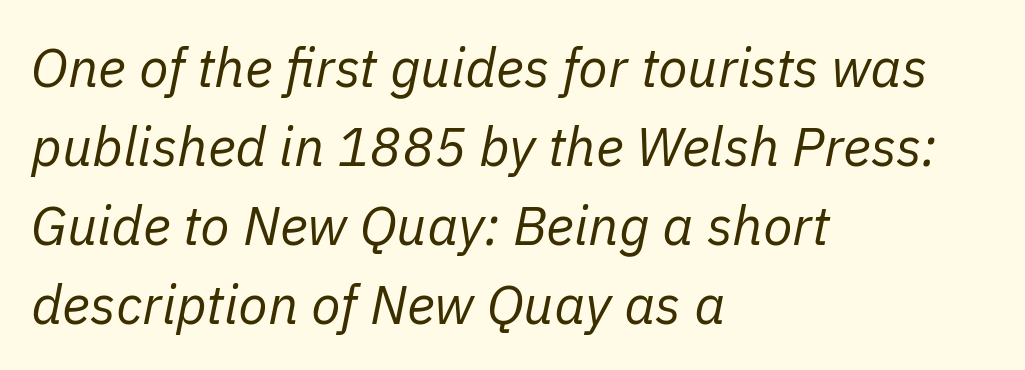
Q: Is the text bold? A: No.
Q: Is the text italic (slanted)? A: Yes, it leans right by about 11 degrees.
Q: Is the text underlined? A: No.
Q: How is the paragraph aligned? A: Left-aligned.
Q: Is the spacing between letters normal or unusually wide? A: Normal.
Q: Is the spacing between lines tight, normal or loose? A: Normal.
Q: Width (condensed, normal, or wide)? A: Normal.
Q: Stroke contrast? A: Low.
Q: x-height? A: Medium.
Q: Monospaced? A: No.
